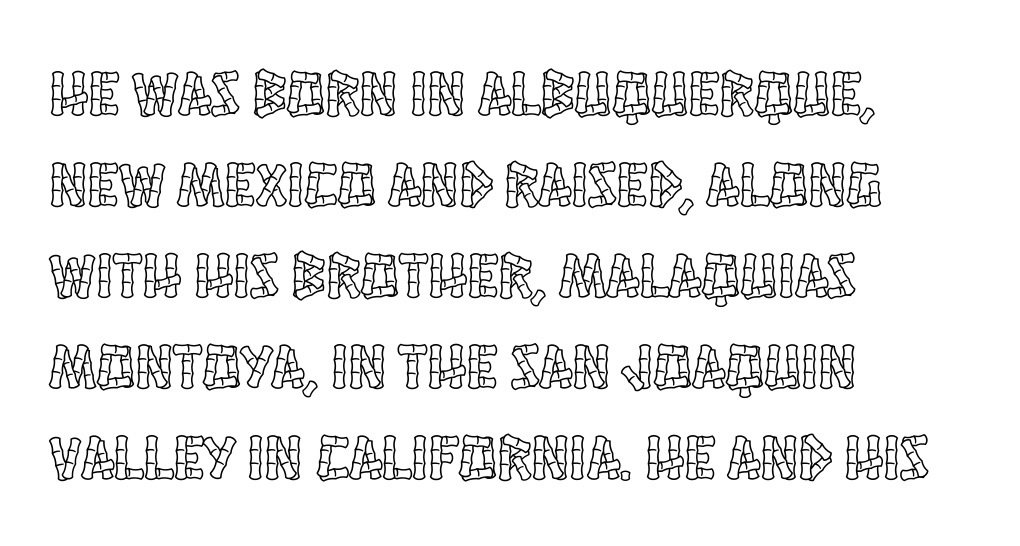
The image shows 64 px condensed type, upright; set left-aligned, normal line spacing (1.42x), normal letter spacing, not underlined; a large x-height.
